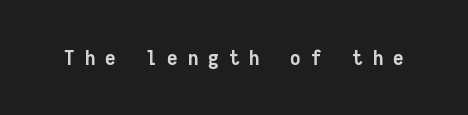
{"italic": "no", "bold": "yes", "underline": "no", "letter_spacing": "wide", "letter_spacing_em": 0.48, "glyph_px": 21}
